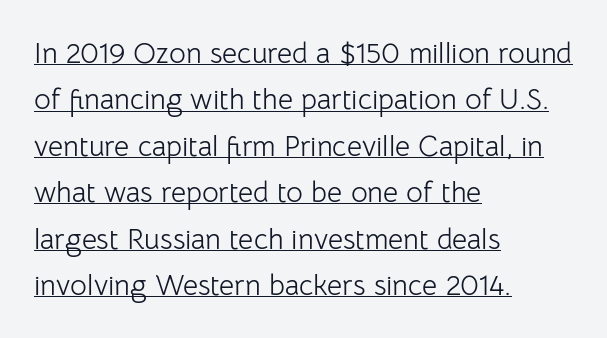
You could not count columns in this text — the font is proportionally spaced. Letter spacing: default. Weight: not bold — regular or lighter. This rendering employs a face without finishing strokes, i.e., a sans-serif.
